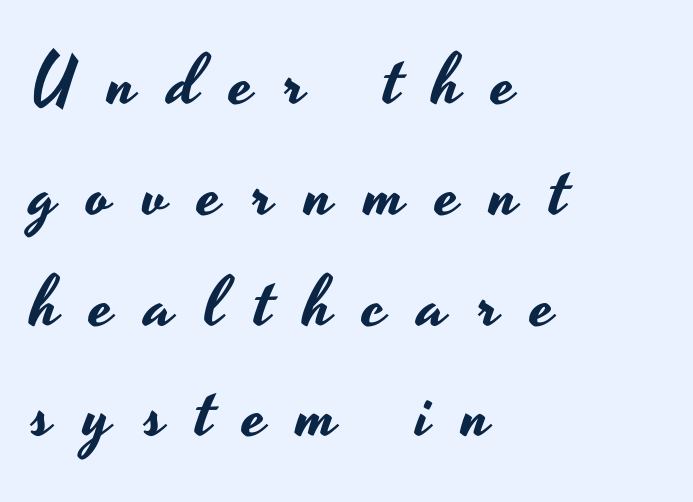
{"serif": "no", "width": "wide", "stroke_contrast": "low", "x_height": "small", "monospaced": "no", "underline": "no", "align": "left", "line_spacing": "normal", "line_spacing_ratio": 1.56, "letter_spacing": "wide", "letter_spacing_em": 0.44, "glyph_px": 71}
